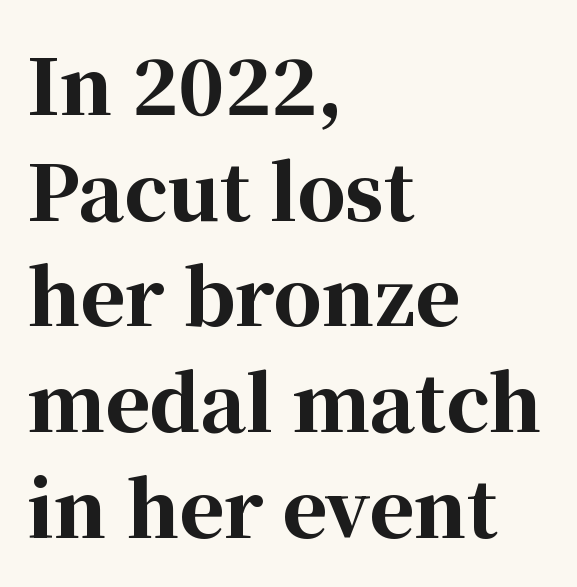
Q: Is the text bold? A: Yes.
Q: Is the text italic (slanted)? A: No, it is upright.
Q: Is the typeface a serif or a sans-serif typeface? A: Serif.
Q: Is the text underlined? A: No.
Q: How is the paragraph aligned? A: Left-aligned.
Q: Is the spacing between letters normal or unusually wide? A: Normal.
Q: Is the spacing between lines tight, normal or loose? A: Normal.
Q: Width (condensed, normal, or wide)? A: Normal.
Q: Stroke contrast? A: High.
Q: x-height? A: Medium.
Q: Monospaced? A: No.
